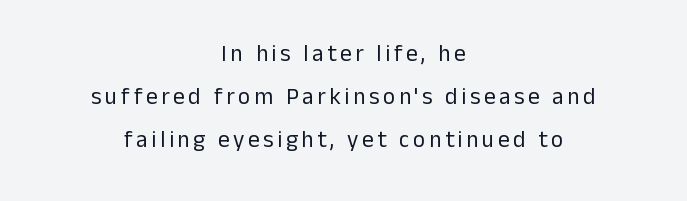
{"italic": "no", "bold": "no", "underline": "no", "align": "center", "line_spacing_ratio": 1.88, "glyph_px": 23}
